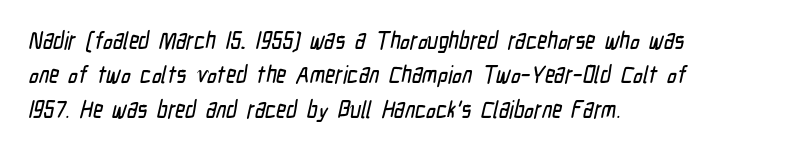
{"underline": "no", "align": "left", "line_spacing": "normal", "line_spacing_ratio": 1.43, "letter_spacing": "normal", "letter_spacing_em": 0.0, "glyph_px": 24}
